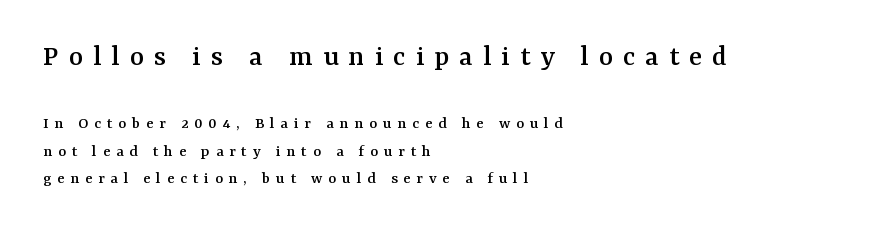
{"serif": "yes", "italic": "no", "width": "normal", "stroke_contrast": "medium", "x_height": "medium", "monospaced": "no", "underline": "no", "align": "left", "line_spacing": "normal", "line_spacing_ratio": 1.61, "letter_spacing": "wide", "letter_spacing_em": 0.34, "larger_block": "first", "size_ratio": 1.76, "glyph_px": 30}
